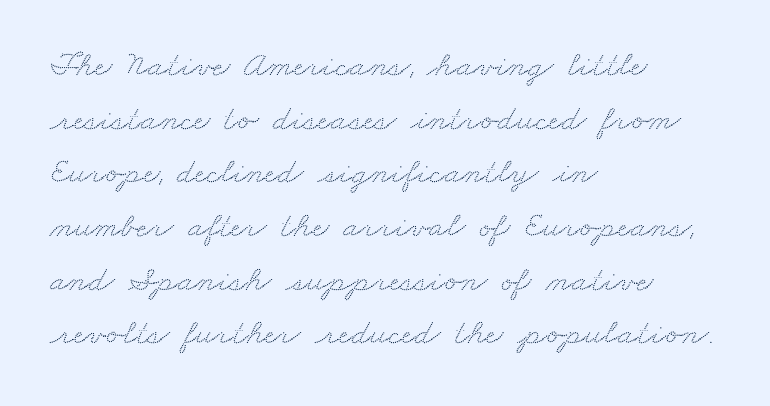
Q: Is the typeface a serif or a sans-serif typeface? A: Serif.
Q: Is the text underlined? A: No.
Q: How is the paragraph aligned? A: Left-aligned.
Q: Is the spacing between letters normal or unusually wide? A: Normal.
Q: Is the spacing between lines tight, normal or loose? A: Normal.
Q: Width (condensed, normal, or wide)? A: Wide.
Q: Stroke contrast? A: Medium.
Q: x-height? A: Small.
Q: Monospaced? A: No.
